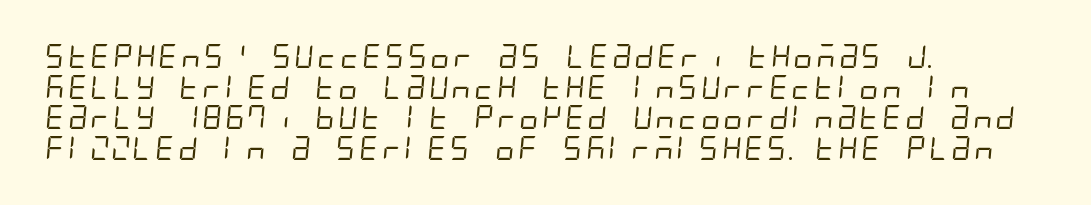
{"bold": "no", "underline": "no", "align": "left", "line_spacing": "normal", "line_spacing_ratio": 1.28, "letter_spacing": "normal", "letter_spacing_em": 0.0, "glyph_px": 24}
